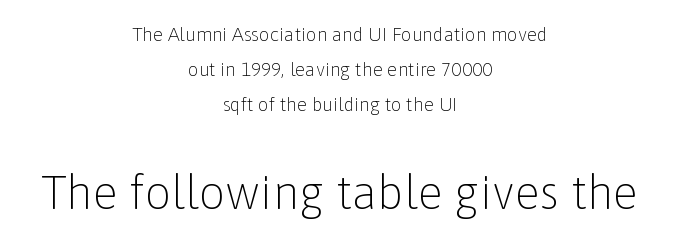
The image shows 47 px light sans-serif type, upright; set centered, line spacing 1.83x, normal letter spacing, not underlined; the second (bottom) block is 2.47x larger; low stroke contrast and a medium x-height.
